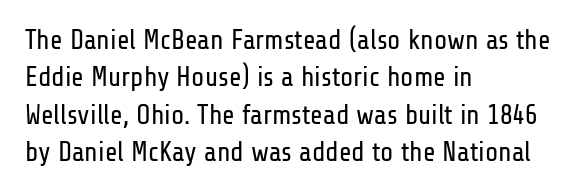
The image shows 27 px text type, upright; set left-aligned, normal line spacing (1.38x), normal letter spacing, not underlined.
